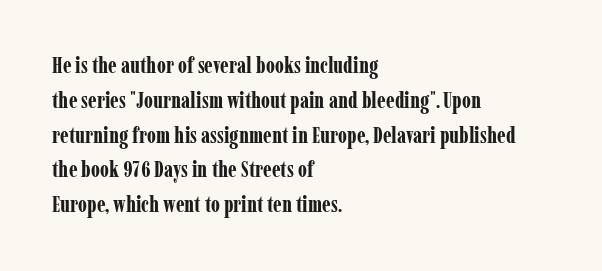
Q: Is the text bold? A: Yes.
Q: Is the text italic (slanted)? A: No, it is upright.
Q: Is the text underlined? A: No.
Q: How is the paragraph aligned? A: Left-aligned.
Q: Is the spacing between letters normal or unusually wide? A: Normal.
Q: Is the spacing between lines tight, normal or loose? A: Normal.
